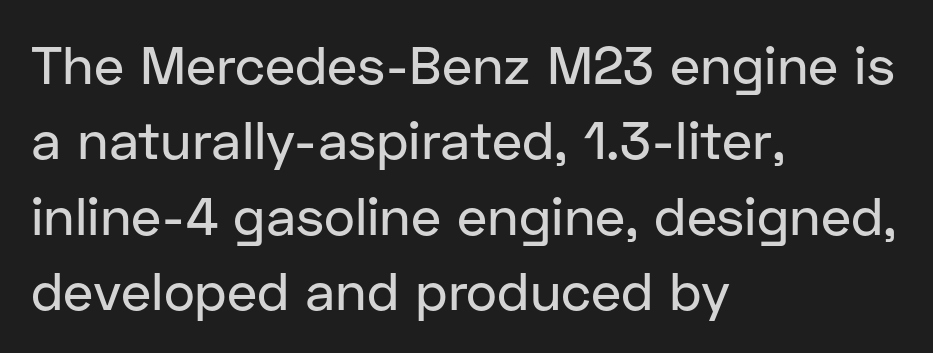
{"serif": "no", "italic": "no", "width": "normal", "stroke_contrast": "low", "x_height": "medium", "monospaced": "no", "underline": "no", "align": "left", "line_spacing": "normal", "line_spacing_ratio": 1.42, "letter_spacing": "normal", "letter_spacing_em": 0.0, "glyph_px": 53}
